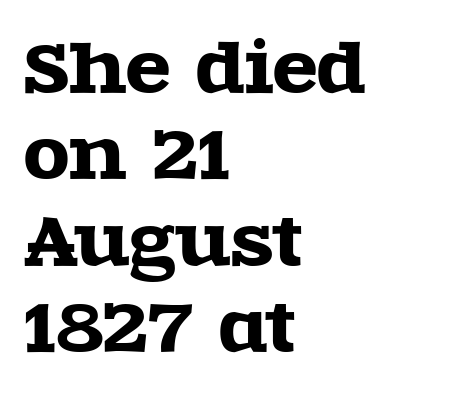
Q: Is the text italic (slanted)? A: No, it is upright.
Q: Is the typeface a serif or a sans-serif typeface? A: Serif.
Q: Is the text underlined? A: No.
Q: How is the paragraph aligned? A: Left-aligned.
Q: Is the spacing between letters normal or unusually wide? A: Normal.
Q: Is the spacing between lines tight, normal or loose? A: Normal.
Q: Width (condensed, normal, or wide)? A: Wide.
Q: x-height? A: Large.
Q: Monospaced? A: No.
